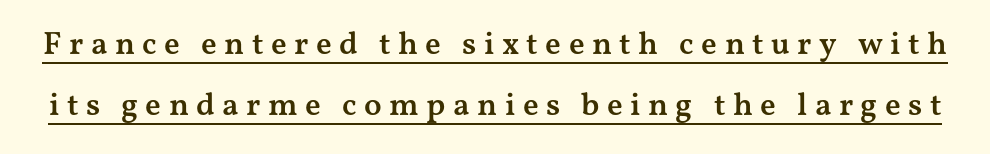
{"serif": "yes", "italic": "no", "bold": "semi", "weight": "semibold", "width": "wide", "stroke_contrast": "medium", "x_height": "medium", "monospaced": "no", "underline": "yes", "line_spacing": "loose", "line_spacing_ratio": 1.92, "letter_spacing": "wide", "letter_spacing_em": 0.23, "glyph_px": 32}
